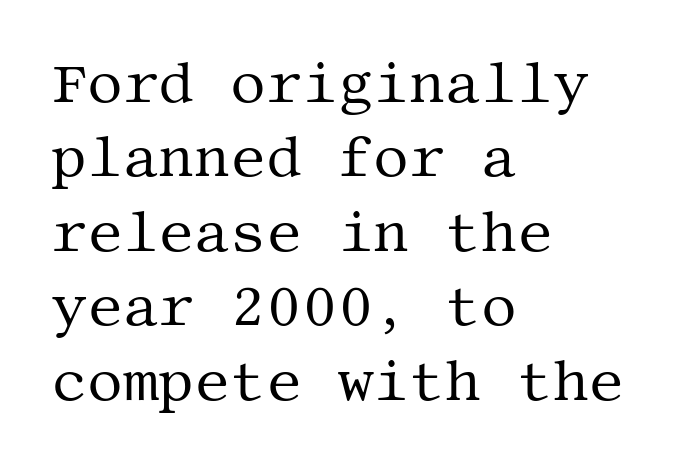
{"serif": "yes", "italic": "no", "bold": "no", "weight": "regular", "width": "normal", "stroke_contrast": "medium", "x_height": "large", "underline": "no", "align": "left", "line_spacing": "normal", "line_spacing_ratio": 1.33, "letter_spacing": "normal", "letter_spacing_em": 0.0, "glyph_px": 56}
